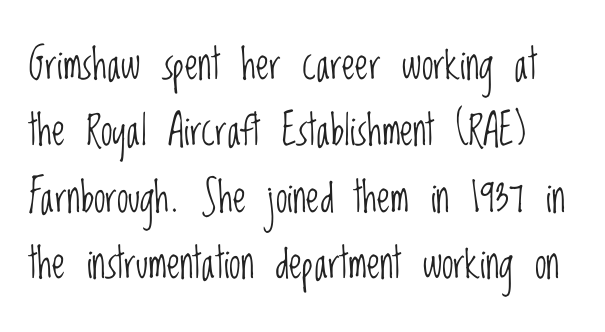
Each new line begins a customary step beneath the previous one. Typographically, this falls in the sans-serif category. Vertical strokes here are truly vertical. Stroke thickness stays within the range of a standard reading face or lighter.
